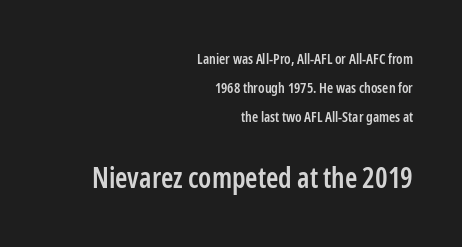
The image shows 28 px semibold, condensed sans-serif type, upright; set right-aligned, loose line spacing (2.07x), normal letter spacing, not underlined; the second (bottom) block is 2.0x larger; low stroke contrast and a medium x-height.
